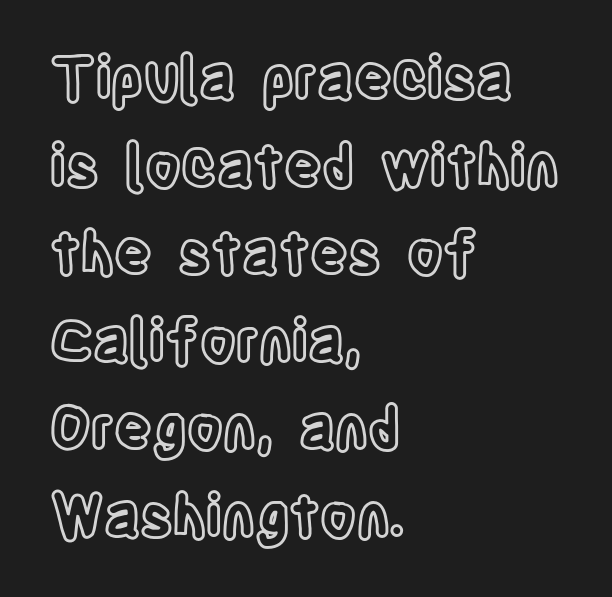
Words appear dense and cohesive because spacing is normal. Evenly set lines give the paragraph a standard silhouette. You can tell it's not italic because the verticals are truly vertical. Think of a printed novel: that variable character pitch is what you see here. The baseline area is clear.
